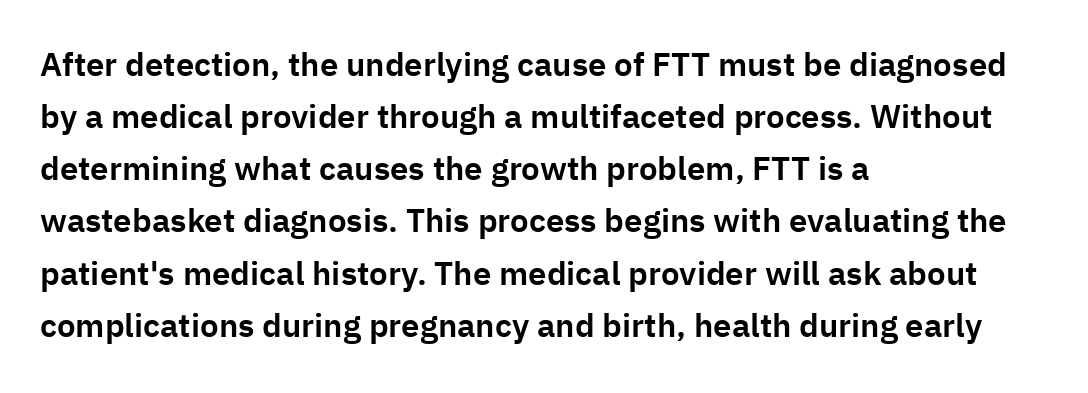
Q: Is the text italic (slanted)? A: No, it is upright.
Q: Is the typeface a serif or a sans-serif typeface? A: Sans-serif.
Q: Is the text underlined? A: No.
Q: How is the paragraph aligned? A: Left-aligned.
Q: Is the spacing between letters normal or unusually wide? A: Normal.
Q: Is the spacing between lines tight, normal or loose? A: Normal.
Q: Width (condensed, normal, or wide)? A: Normal.
Q: Stroke contrast? A: Low.
Q: x-height? A: Medium.
Q: Monospaced? A: No.
